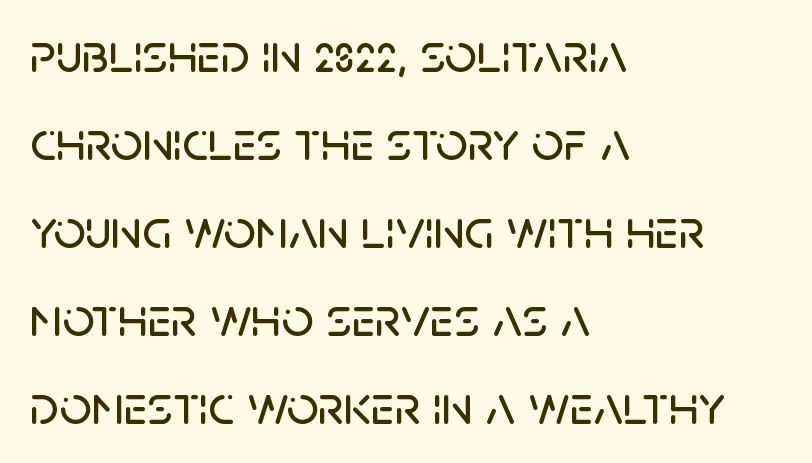
The image shows 56 px sans-serif type, upright; set left-aligned, normal line spacing (1.57x), normal letter spacing, not underlined; low stroke contrast and a large x-height.
